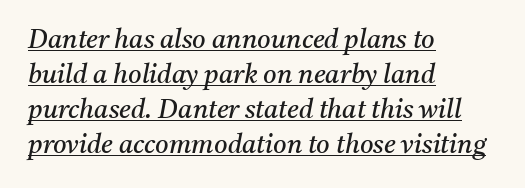
{"italic": "yes", "lean": "right", "slant_degrees": 11, "bold": "no", "underline": "yes", "align": "left", "line_spacing": "normal", "line_spacing_ratio": 1.34, "letter_spacing": "normal", "letter_spacing_em": 0.0, "glyph_px": 26}
